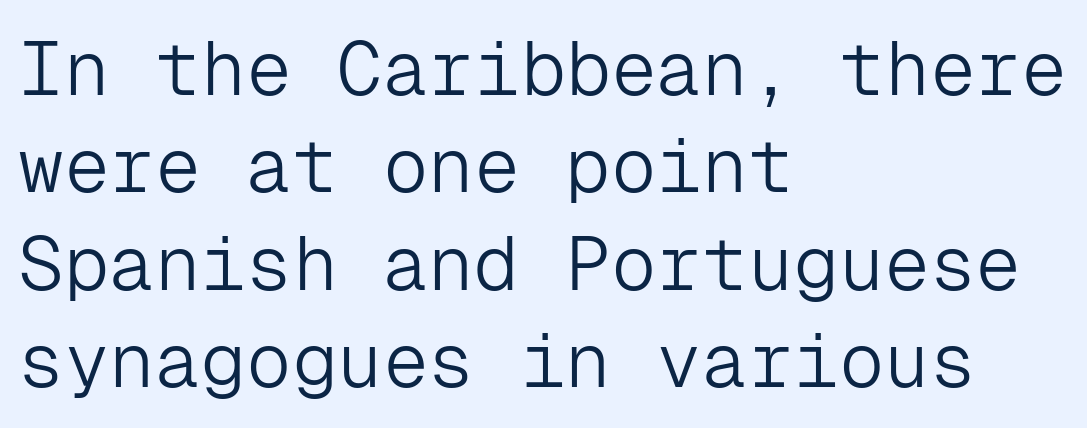
A classic flush-left, rag-right setting is used for this passage. Short note: letters normally spaced. Stroke mass is kept to a normal reading level or below. Here the designer chose a console-style face with uniform glyph widths. Letters rest on an invisible, unmarked baseline. This rendering employs a face without finishing strokes, i.e., a sans-serif.
